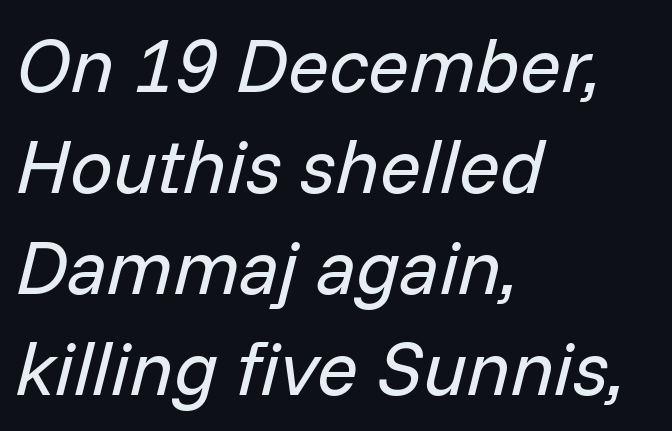
If you drew a ruler down the left edge, every line would touch it. These lines are rendered in a variable-pitch font. The lettering tilts uniformly, giving the passage an italic look. Summary of weight: not heavy and not bold.
